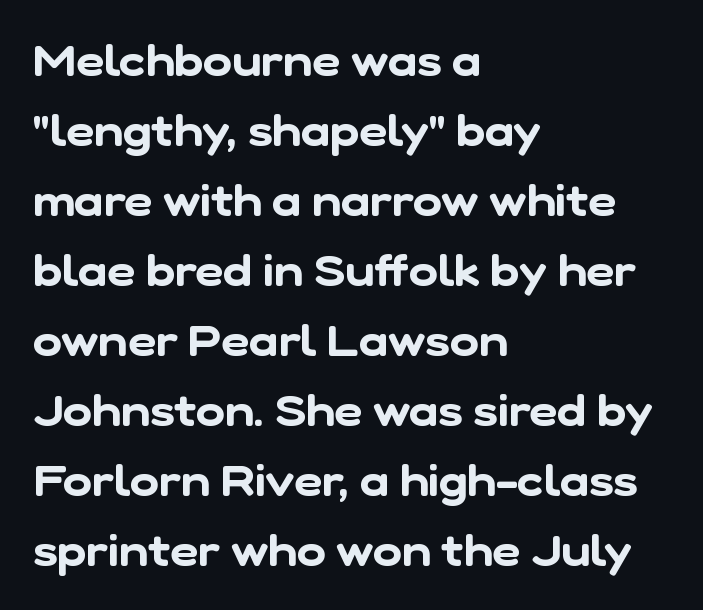
Q: Is the typeface a serif or a sans-serif typeface? A: Sans-serif.
Q: Is the text underlined? A: No.
Q: How is the paragraph aligned? A: Left-aligned.
Q: Is the spacing between letters normal or unusually wide? A: Normal.
Q: Is the spacing between lines tight, normal or loose? A: Normal.
Q: Width (condensed, normal, or wide)? A: Normal.
Q: Stroke contrast? A: Low.
Q: x-height? A: Medium.
Q: Monospaced? A: No.
